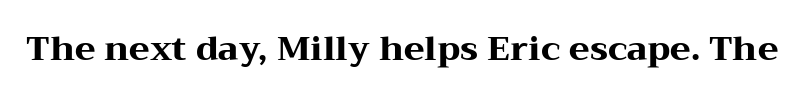
The image shows 34 px heavy, wide serif type, upright; set normal letter spacing, not underlined; medium stroke contrast and a medium x-height.
